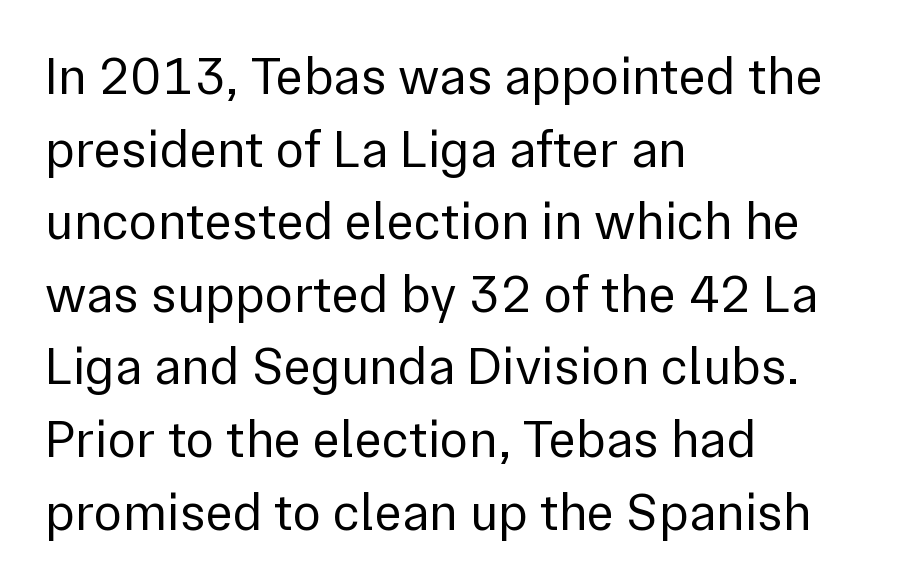
A quiet, ordinary-to-light weight characterises the typeface. This sample has the flowing, uneven cadence of proportional lettering. A classic flush-left, rag-right setting is used for this passage. Tall strokes in this sample are plumb rather than angled. The rendering uses a moderate line-height, typical for paragraphs. Each row of text sits above clean, open space.
